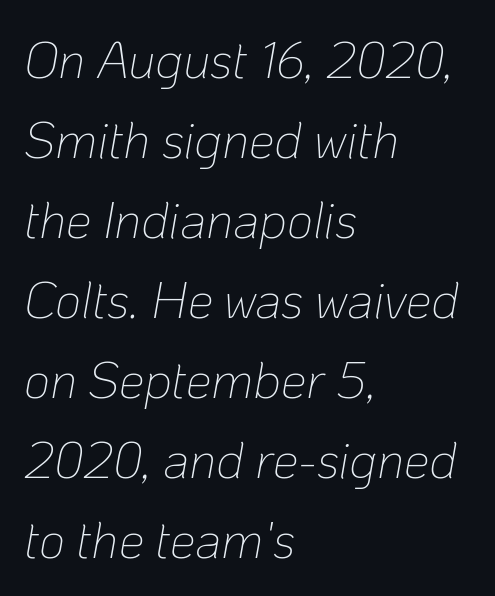
The image shows 51 px thin type, italic (leaning right); set left-aligned, normal line spacing (1.57x), normal letter spacing, not underlined; low stroke contrast and a medium x-height.
